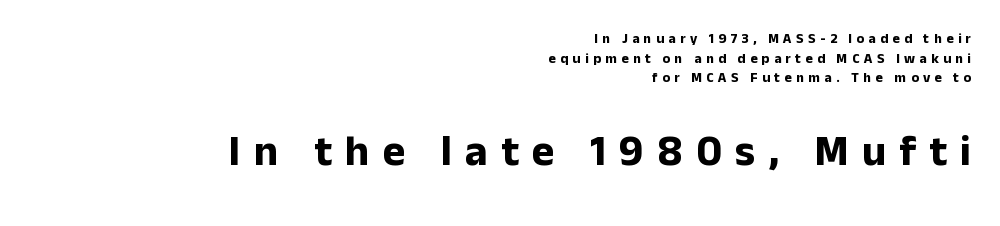
{"serif": "no", "italic": "no", "bold": "yes", "weight": "bold", "width": "normal", "stroke_contrast": "low", "x_height": "medium", "monospaced": "no", "underline": "no", "align": "right", "line_spacing": "normal", "line_spacing_ratio": 1.4, "letter_spacing": "wide", "letter_spacing_em": 0.31, "larger_block": "second", "size_ratio": 3.07, "glyph_px": 43}
